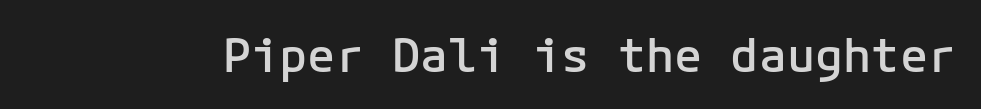
The letters stand straight up with perfectly vertical stems. Compared with an ordinary text face, these strokes are moderately heavier — a semibold. I'd call this a sans setting — the letters go barefoot. In terms of letterspacing, this is plain default setting. Words float on clear page, feet unadorned.
